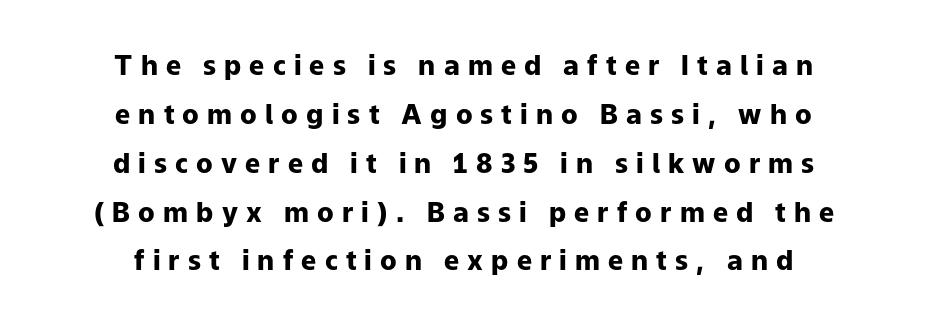
The image shows 27 px bold type, upright; set centered, line spacing 1.81x, unusually wide letter spacing (+0.3 em), not underlined.
